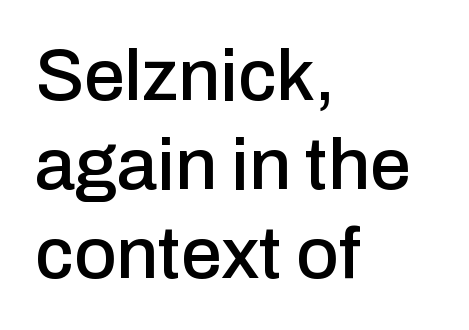
The text was rendered using a sans face with plain stroke endings. You could not count columns in this text — the font is proportionally spaced. Upright lettering throughout. The rendering anchors every line to the left-hand side. The words here are not underlined.
